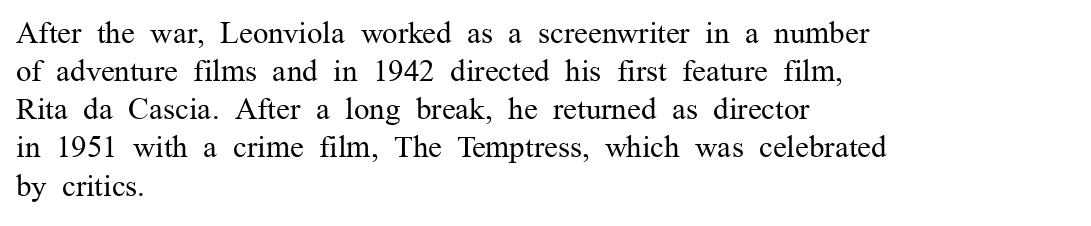
The paragraph shown leans on its left margin. The face used here is rendered with its standard letterfit. Serif or sans? Serif — the stroke terminals have little feet. On a weight scale, this lands at 450 or below. Character widths vary here, with narrow letters taking less room than wide ones.
